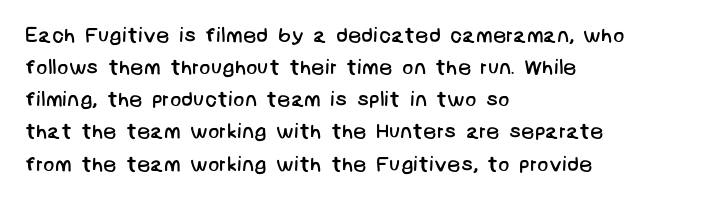
{"bold": "no", "underline": "no", "align": "left", "line_spacing": "normal", "line_spacing_ratio": 1.53, "letter_spacing": "normal", "letter_spacing_em": 0.0, "glyph_px": 21}
